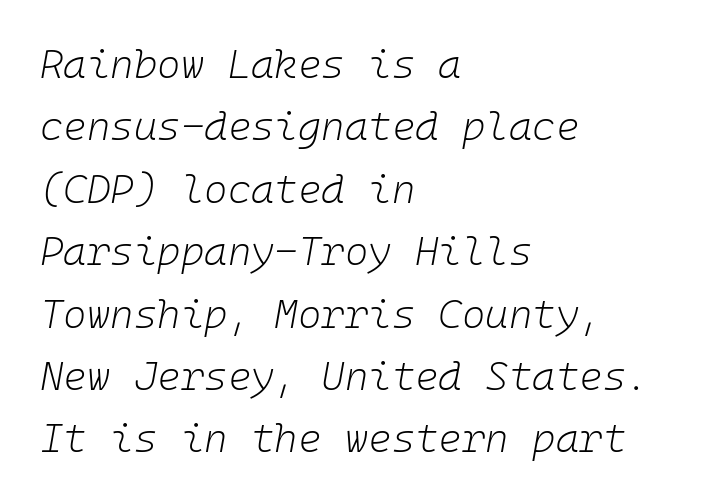
The image shows 40 px light type, italic (leaning right), monospaced; set left-aligned, normal line spacing (1.56x), normal letter spacing, not underlined; low stroke contrast and a medium x-height.
